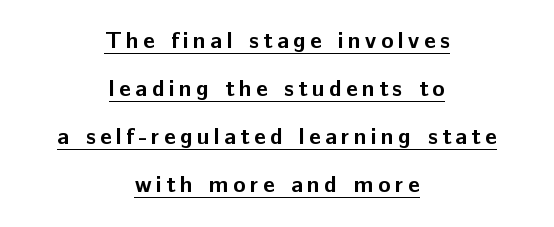
{"italic": "no", "bold": "yes", "underline": "yes", "align": "center", "line_spacing": "loose", "line_spacing_ratio": 2.09, "glyph_px": 23}
